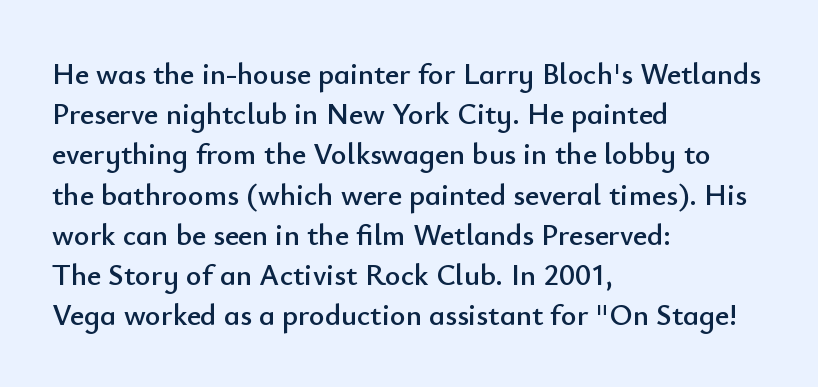
{"serif": "no", "italic": "no", "width": "normal", "stroke_contrast": "low", "x_height": "small", "monospaced": "no", "underline": "no", "align": "left", "line_spacing": "normal", "line_spacing_ratio": 1.34, "letter_spacing": "normal", "letter_spacing_em": 0.0, "glyph_px": 30}
